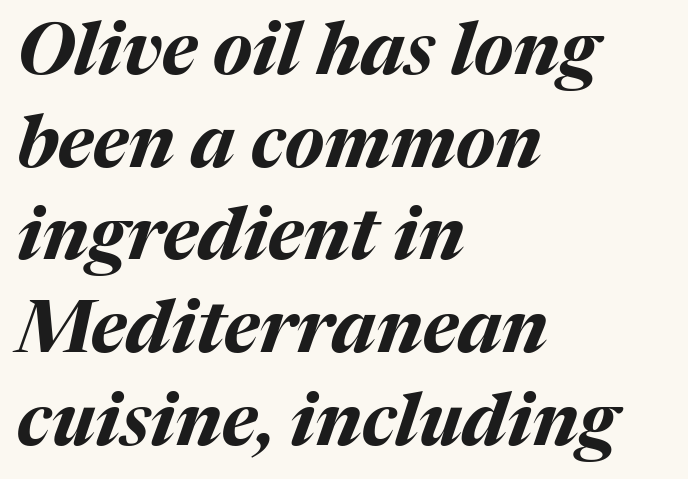
The image shows 73 px bold type, italic (leaning right); set left-aligned, normal line spacing (1.27x), normal letter spacing, not underlined; medium stroke contrast and a medium x-height.
